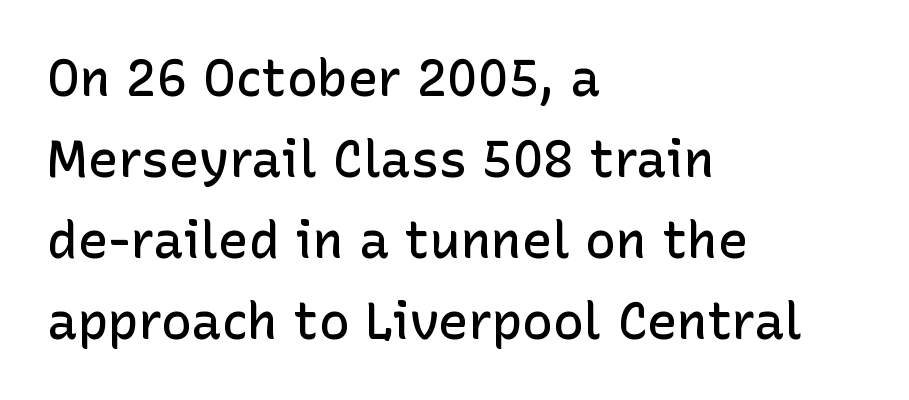
Q: Is the text bold? A: Semi-bold.
Q: Is the text italic (slanted)? A: No, it is upright.
Q: Is the typeface a serif or a sans-serif typeface? A: Sans-serif.
Q: Is the text underlined? A: No.
Q: How is the paragraph aligned? A: Left-aligned.
Q: Is the spacing between letters normal or unusually wide? A: Normal.
Q: Is the spacing between lines tight, normal or loose? A: Normal.
Q: Width (condensed, normal, or wide)? A: Normal.
Q: Stroke contrast? A: Low.
Q: x-height? A: Medium.
Q: Monospaced? A: No.
